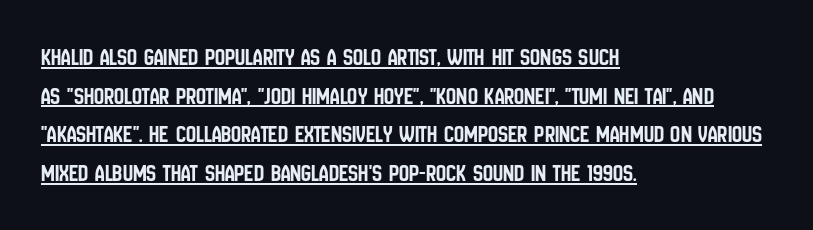
Each line starts at the same left margin while the right side varies. Compared with typical body copy, the letter spacing here is the same. Regarding leading, the lines here are spaced in the standard way. The letters stand upright; this is a roman face. The specimen includes a rule beneath the text block's lines.
